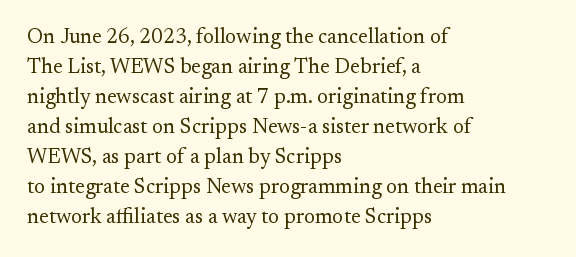
Q: Is the text bold? A: No.
Q: Is the text italic (slanted)? A: No, it is upright.
Q: Is the text underlined? A: No.
Q: How is the paragraph aligned? A: Left-aligned.
Q: Is the spacing between letters normal or unusually wide? A: Normal.
Q: Is the spacing between lines tight, normal or loose? A: Normal.
